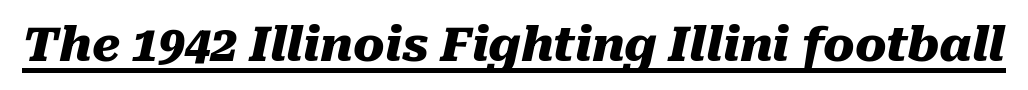
The image shows 47 px heavy type, italic (leaning right); set normal letter spacing, underlined; medium stroke contrast and a medium x-height.
